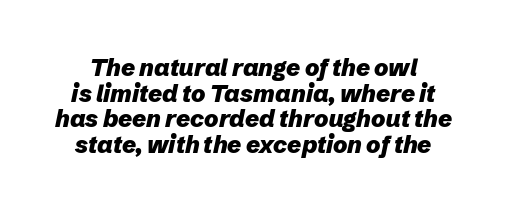
What stands out about the letter spacing? Nothing — it is the standard amount. Anything drawn beneath the words? Only blank space. Posture: slanted. Does the leading feel generous? Not at all — it's pinched. You'd pick this weight for a headline — it's a proper bold.
